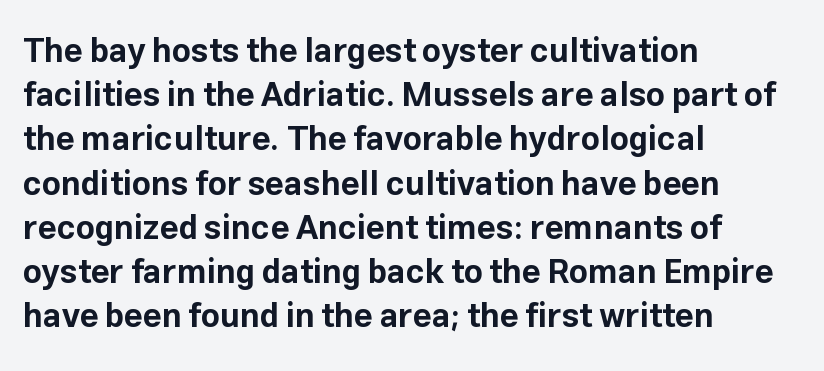
{"serif": "no", "italic": "no", "bold": "yes", "weight": "bold", "width": "normal", "stroke_contrast": "low", "x_height": "medium", "monospaced": "no", "underline": "no", "align": "left", "line_spacing": "normal", "line_spacing_ratio": 1.34, "letter_spacing": "normal", "letter_spacing_em": 0.0, "glyph_px": 33}
